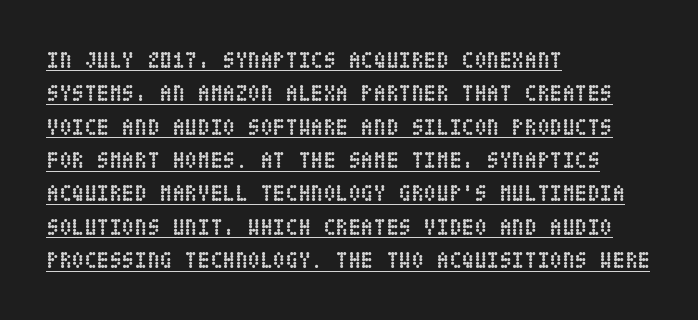
The image shows 23 px bold type, upright; set left-aligned, normal line spacing (1.45x), normal letter spacing, underlined.
